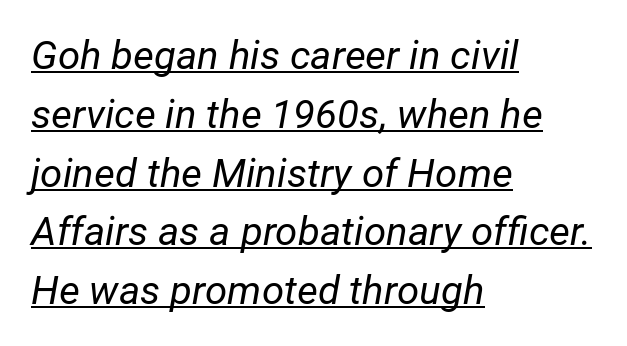
Q: Is the text bold? A: No.
Q: Is the text italic (slanted)? A: Yes, it leans right by about 12 degrees.
Q: Is the text underlined? A: Yes.
Q: How is the paragraph aligned? A: Left-aligned.
Q: Is the spacing between letters normal or unusually wide? A: Normal.
Q: Is the spacing between lines tight, normal or loose? A: Normal.
Q: Width (condensed, normal, or wide)? A: Normal.
Q: Stroke contrast? A: Low.
Q: x-height? A: Medium.
Q: Monospaced? A: No.
